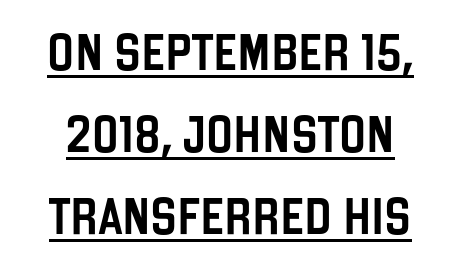
{"serif": "no", "italic": "no", "width": "condensed", "stroke_contrast": "low", "x_height": "large", "monospaced": "no", "underline": "yes", "line_spacing": "loose", "line_spacing_ratio": 2.28, "letter_spacing": "normal", "letter_spacing_em": 0.0, "glyph_px": 36}
